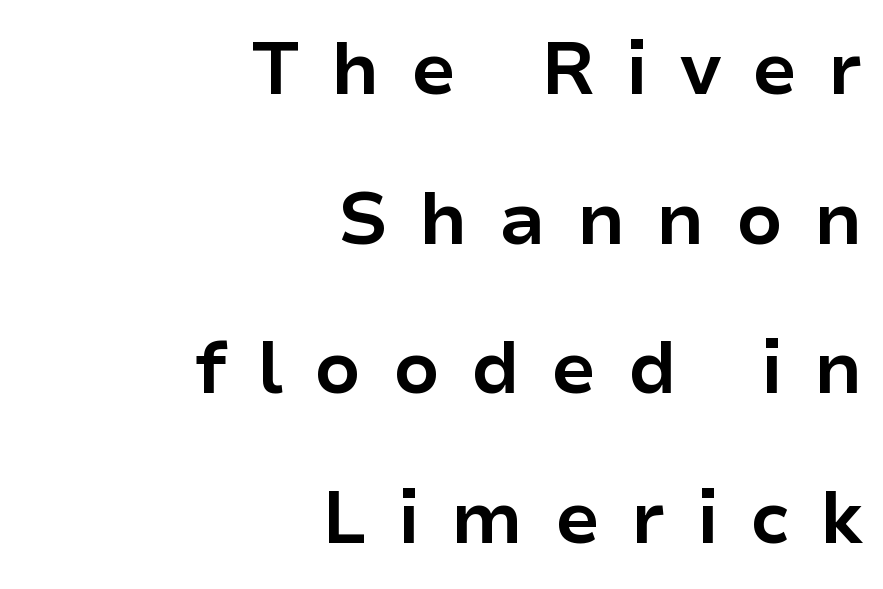
The words here are not underlined. The font is running at its bold setting. Think of a printed novel: that variable character pitch is what you see here. Type style note: lacks serifs. Loose tracking; the words dissolve into strings of separated letters. A typesetter would call this leading open, well beyond the default.
